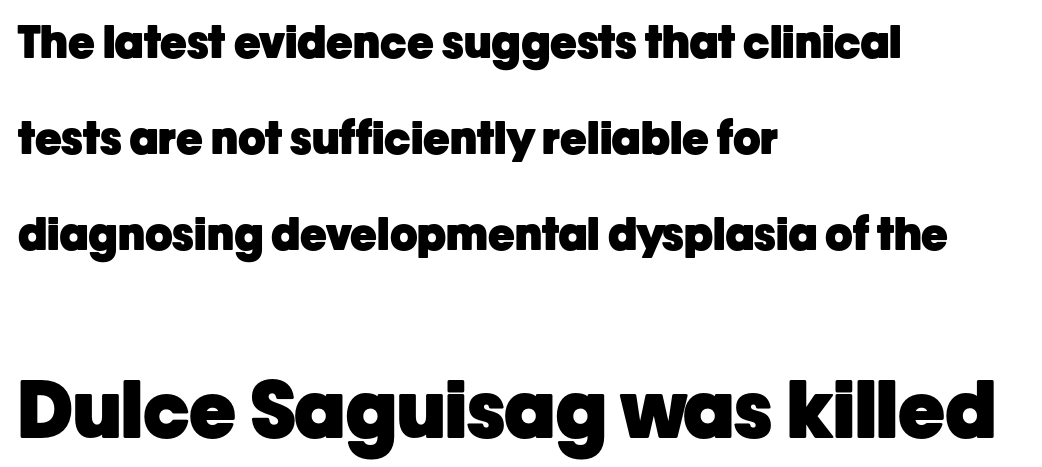
{"serif": "no", "italic": "no", "bold": "yes", "weight": "heavy", "width": "normal", "stroke_contrast": "low", "x_height": "medium", "monospaced": "no", "underline": "no", "align": "left", "line_spacing": "loose", "line_spacing_ratio": 2.13, "letter_spacing": "normal", "letter_spacing_em": 0.0, "larger_block": "second", "size_ratio": 1.76, "glyph_px": 79}
